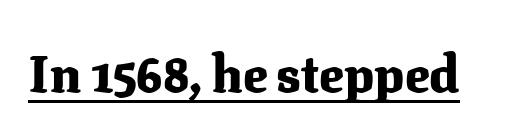
{"serif": "yes", "italic": "no", "bold": "yes", "weight": "heavy", "width": "normal", "stroke_contrast": "medium", "x_height": "medium", "monospaced": "no", "underline": "yes", "letter_spacing": "normal", "letter_spacing_em": 0.0, "glyph_px": 51}
